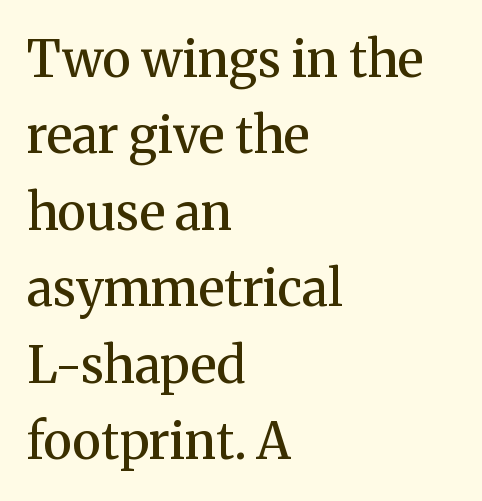
The image shows 50 px semibold serif type, upright; set left-aligned, normal line spacing (1.53x), normal letter spacing, not underlined; medium stroke contrast and a medium x-height.
